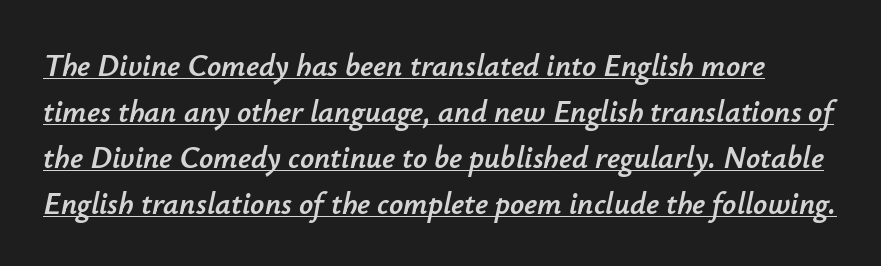
Italic: yes, the glyphs are oblique. These lines are rendered in a variable-pitch font. Descenders here cross a horizontal rule under the line. Honestly, the letter spacing is just normal — you wouldn't notice it. The line-height multiplier appears to be the usual default.
